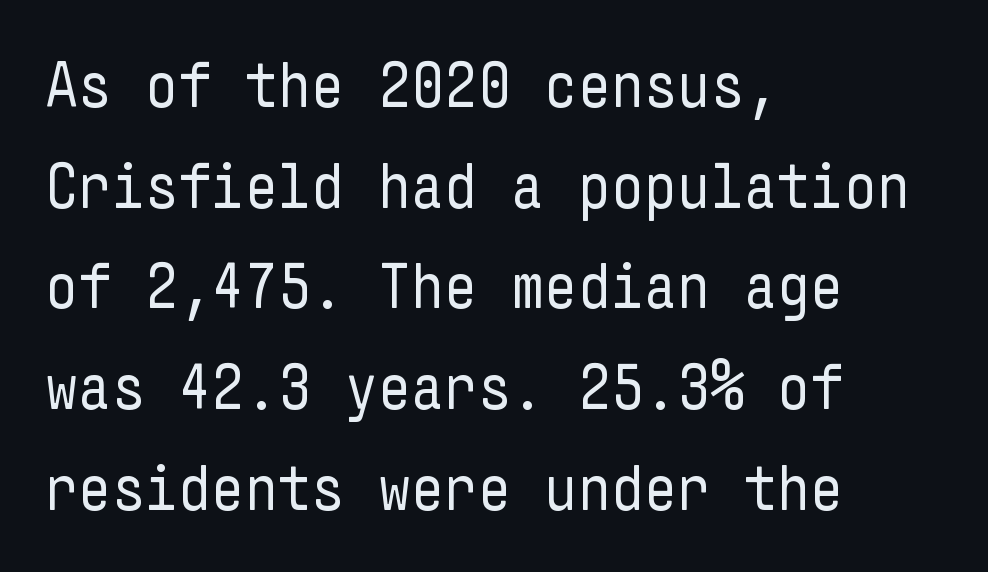
The image shows 65 px regular-weight, condensed sans-serif type, upright; set left-aligned, normal line spacing (1.55x), normal letter spacing, not underlined; low stroke contrast and a medium x-height.
